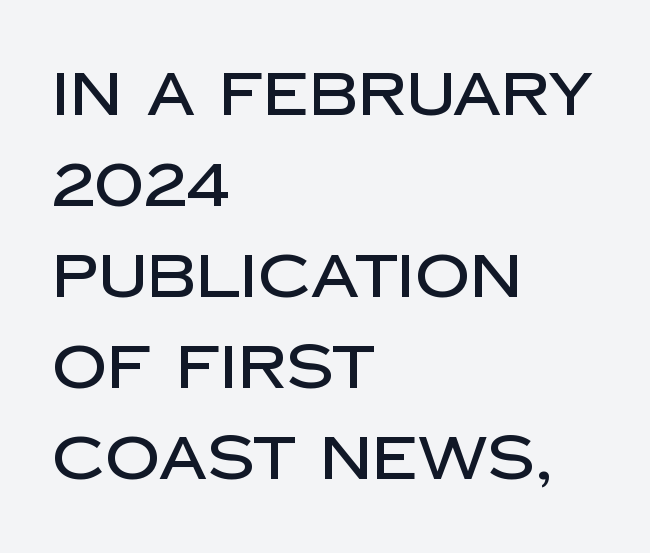
Q: Is the text italic (slanted)? A: No, it is upright.
Q: Is the typeface a serif or a sans-serif typeface? A: Sans-serif.
Q: Is the text underlined? A: No.
Q: How is the paragraph aligned? A: Left-aligned.
Q: Is the spacing between letters normal or unusually wide? A: Normal.
Q: Is the spacing between lines tight, normal or loose? A: Normal.
Q: Width (condensed, normal, or wide)? A: Normal.
Q: Stroke contrast? A: Low.
Q: x-height? A: Large.
Q: Monospaced? A: No.
